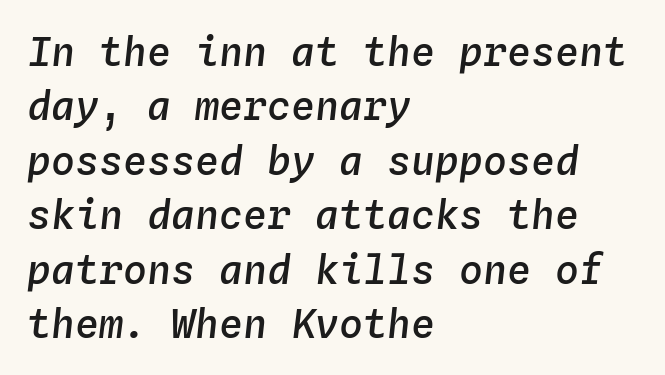
The image shows 40 px semibold type, italic (leaning right), monospaced; set left-aligned, normal line spacing (1.36x), normal letter spacing, not underlined; low stroke contrast and a medium x-height.
